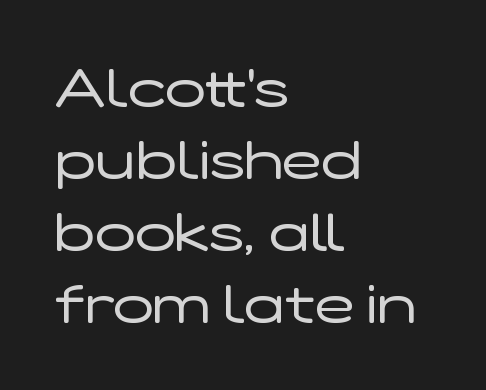
Rendered with straight, roman letterforms. Glance below the letters and you will spot only blank space. Evenly set lines give the paragraph a standard silhouette. Think of a printed novel: that variable character pitch is what you see here.
